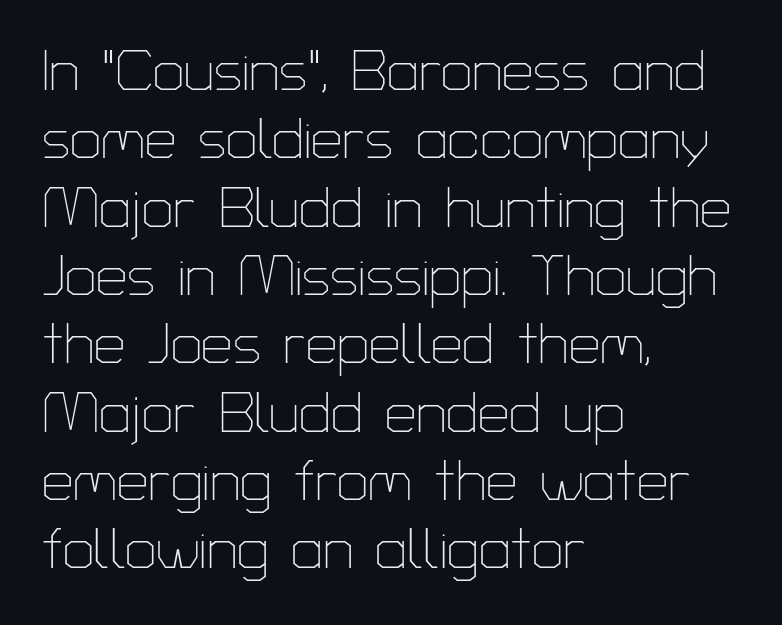
The image shows 56 px thin sans-serif type, upright; set left-aligned, line spacing 1.22x, normal letter spacing, not underlined; low stroke contrast and a medium x-height.
